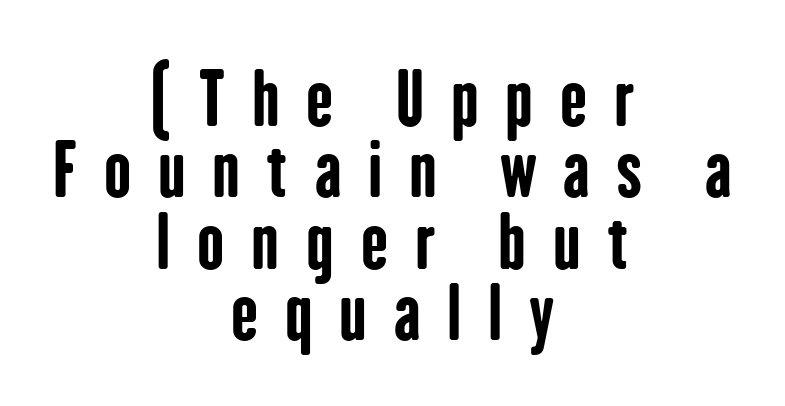
The image shows 72 px bold, condensed sans-serif type, upright; set centered, tight line spacing (0.99x), unusually wide letter spacing (+0.37 em), not underlined; low stroke contrast and a medium x-height.
